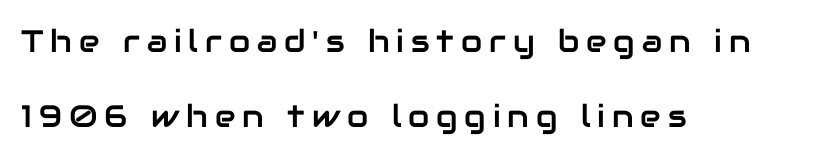
To sum up the face: it is a sans, with no serifs. Looks like regular typesetting: each glyph gets only the width it needs. Lines of text with bare space underneath. Every stem runs plumb, perpendicular to the baseline.
